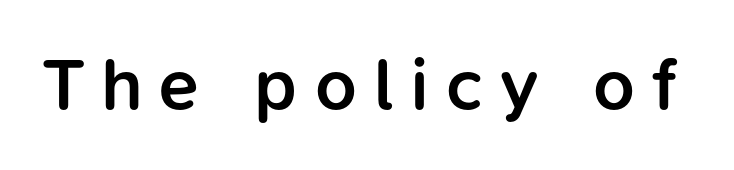
{"serif": "no", "italic": "no", "bold": "semi", "weight": "semibold", "width": "normal", "stroke_contrast": "low", "x_height": "medium", "monospaced": "no", "underline": "no", "letter_spacing": "wide", "letter_spacing_em": 0.24, "glyph_px": 73}
